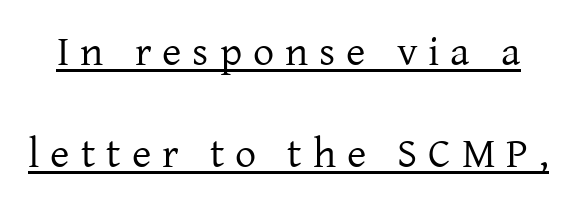
The vertical gap from one line to the next is large. A typesetter would label this face a serif. Bold? No — there's no thickening of the strokes. Quick note: not italic, upright. Here the glyphs are tracked loosely, breaking word shapes into spaced letters. Is this a fixed-width face? No — the glyphs have proportional, varying widths.
